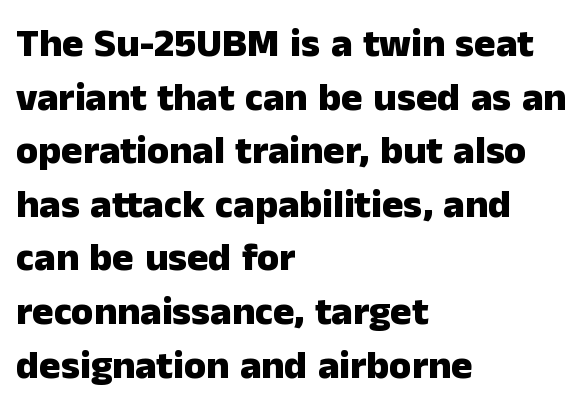
Notice how the stems are strictly vertical — no italics here. Leading matches the norm, producing a regular column. One-word summary of the alignment: left. Nothing unusual about the tracking: characters are spaced as the font intends. Proportional: the letters do not fall into vertical columns.
